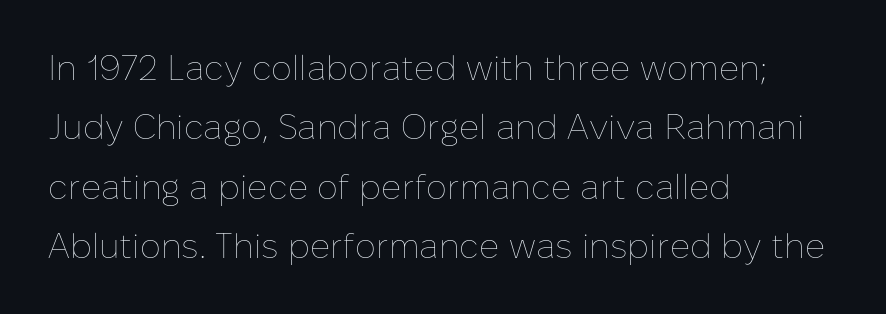
Italic: no, the glyphs are upright roman. Is this a fixed-width face? No — the glyphs have proportional, varying widths. Inter-character spacing is left at the font's built-in metrics. The paragraph has a hard left edge and a soft right edge. Is there much room between lines? A standard amount, neither cramped nor airy. The foot of each line stays bare and open.
